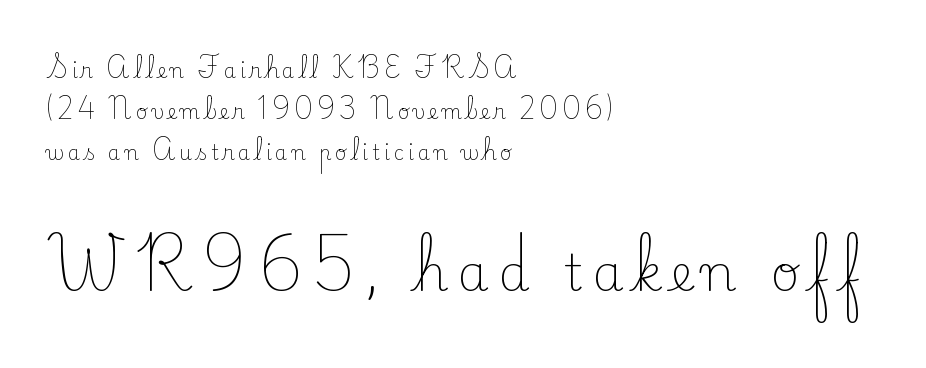
Is this a fixed-width face? No — the glyphs have proportional, varying widths. Check under the words: just untouched page. This is serif lettering, the kind often seen in printed books. This is roman type, the default non-slanted kind. Size contrast runs from small at the top to large at the bottom. Loosely led — the rows are spread out.
